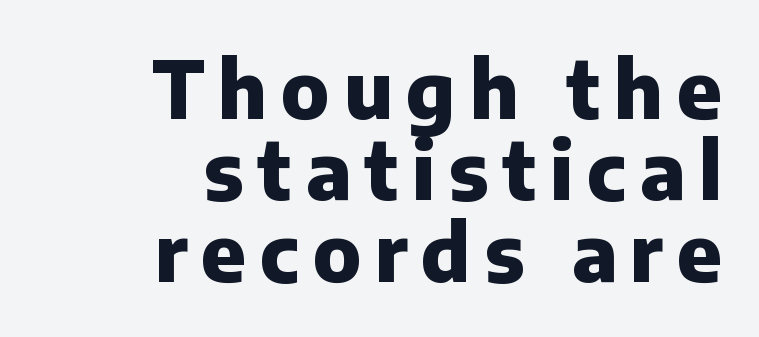
{"serif": "no", "italic": "no", "bold": "yes", "weight": "heavy", "width": "normal", "stroke_contrast": "low", "x_height": "medium", "monospaced": "no", "underline": "no", "align": "right", "line_spacing": "tight", "line_spacing_ratio": 1.03, "glyph_px": 79}
